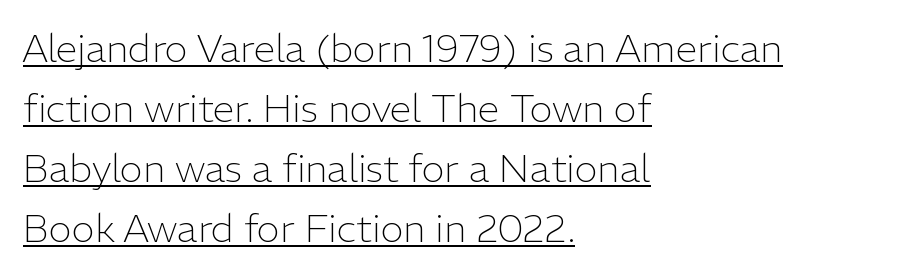
The image shows 39 px light sans-serif type, upright; set left-aligned, normal line spacing (1.54x), normal letter spacing, underlined; low stroke contrast and a medium x-height.
